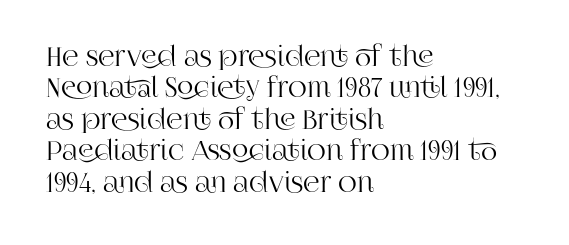
{"italic": "no", "underline": "no", "align": "left", "line_spacing_ratio": 1.21, "letter_spacing": "normal", "letter_spacing_em": 0.0, "glyph_px": 26}
